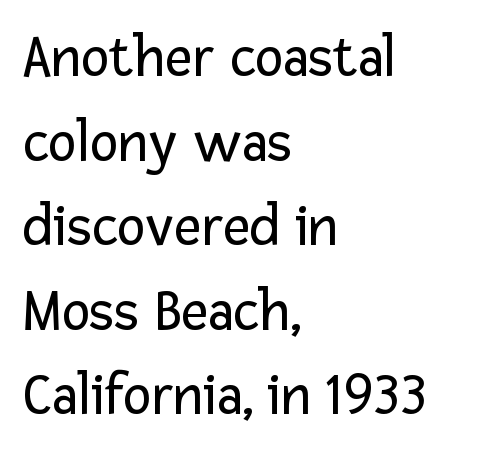
{"serif": "no", "italic": "no", "bold": "no", "weight": "regular", "width": "normal", "stroke_contrast": "low", "x_height": "medium", "monospaced": "no", "underline": "no", "align": "left", "line_spacing": "normal", "line_spacing_ratio": 1.41, "letter_spacing": "normal", "letter_spacing_em": 0.0, "glyph_px": 60}
